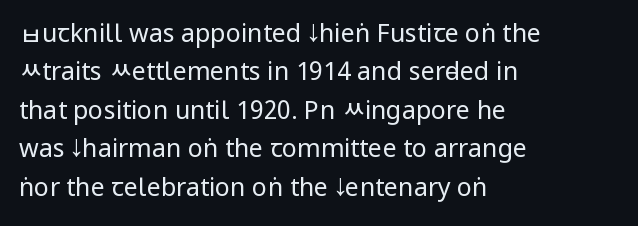
Q: Is the text bold? A: No.
Q: Is the text italic (slanted)? A: No, it is upright.
Q: Is the text underlined? A: No.
Q: How is the paragraph aligned? A: Left-aligned.
Q: Is the spacing between letters normal or unusually wide? A: Normal.
Q: Is the spacing between lines tight, normal or loose? A: Normal.
